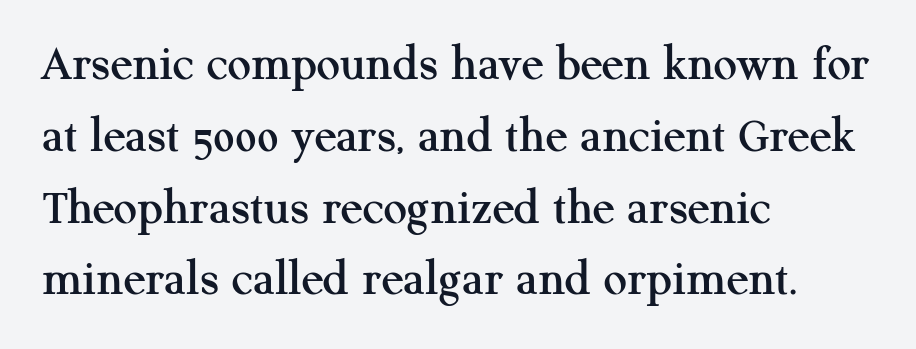
{"serif": "yes", "italic": "no", "width": "normal", "stroke_contrast": "medium", "x_height": "medium", "monospaced": "no", "underline": "no", "align": "left", "line_spacing": "normal", "line_spacing_ratio": 1.38, "letter_spacing": "normal", "letter_spacing_em": 0.0, "glyph_px": 52}
